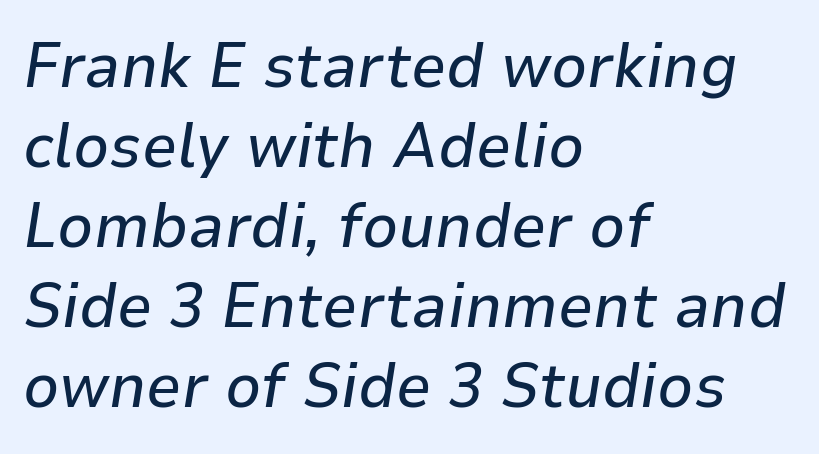
There is no visible air inserted between adjacent glyphs. These lines sit exactly where default settings would place them. Line starts are locked; line ends wander. An italicized treatment has been applied to the whole sample.
